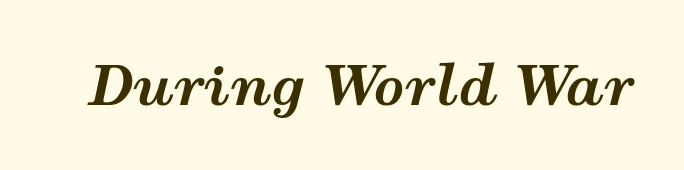
Is the letter spacing exaggerated? No — it looks like the ordinary default. Does the weight exceed regular? Yes, all the way to bold. These lines are rendered in a variable-pitch font. Underline: absent.
